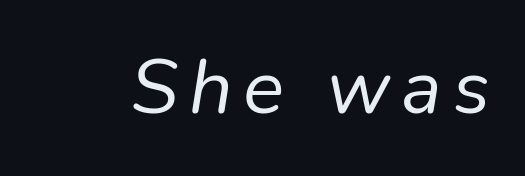
Do the characters align in a grid? No, the font is proportional. The weight would be labelled regular, book, light, or lighter still. The words here are not underlined. There's an unmistakable incline to the writing here.
